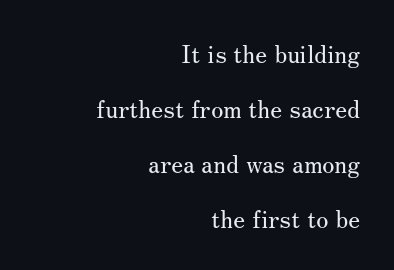
Q: Is the text bold? A: No.
Q: Is the text italic (slanted)? A: No, it is upright.
Q: Is the text underlined? A: No.
Q: How is the paragraph aligned? A: Right-aligned.
Q: Is the spacing between letters normal or unusually wide? A: Normal.
Q: Is the spacing between lines tight, normal or loose? A: Loose.
